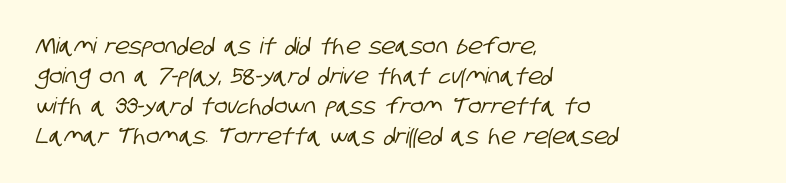
The image shows 22 px text type; set left-aligned, normal line spacing (1.36x), normal letter spacing, not underlined.
